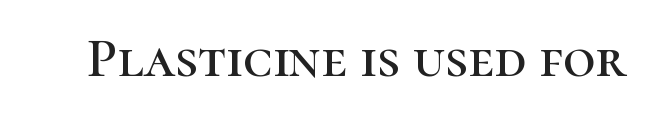
The image shows 56 px serif type, upright; set normal letter spacing, not underlined; high stroke contrast and a medium x-height.
